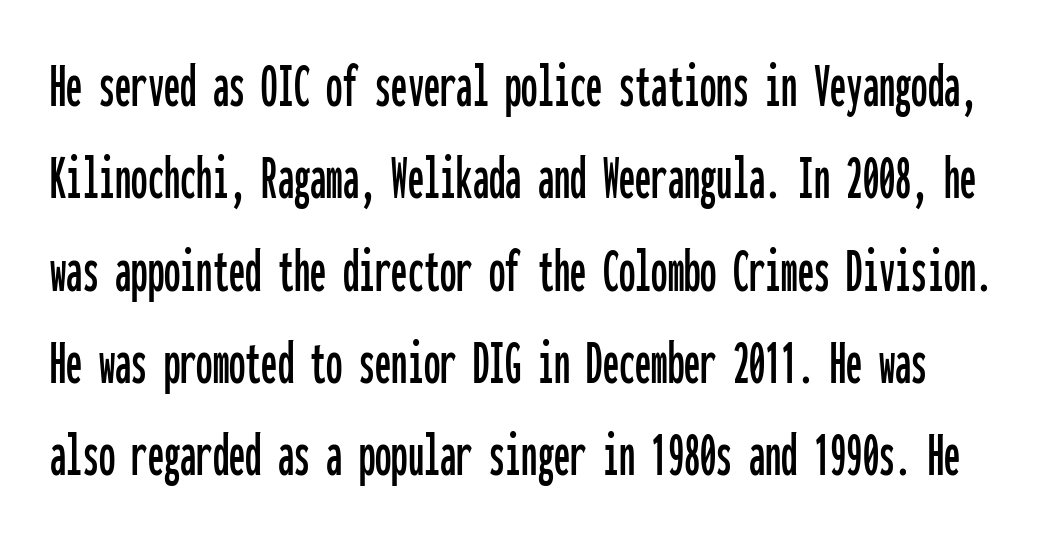
The letters stand upright; this is a roman face. Honestly, there is no underline to notice here at all. Fixed-width glyphs throughout — classic coding-font behaviour. Leading: standard. Note: no serifs on the glyphs.
